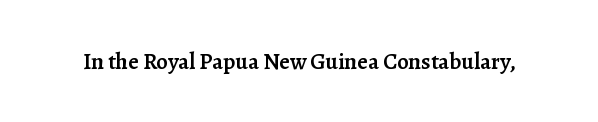
Q: Is the text bold? A: Semi-bold.
Q: Is the text italic (slanted)? A: No, it is upright.
Q: Is the text underlined? A: No.
Q: Is the spacing between letters normal or unusually wide? A: Normal.
